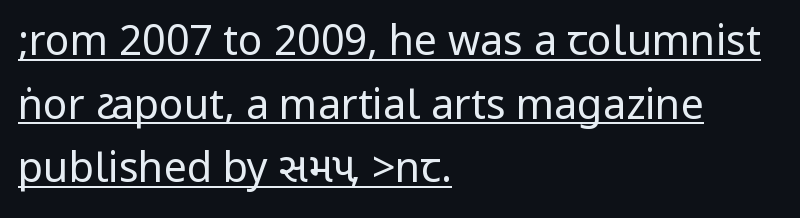
{"serif": "no", "italic": "no", "bold": "no", "weight": "regular", "width": "condensed", "stroke_contrast": "low", "underline": "yes", "align": "left", "line_spacing": "normal", "line_spacing_ratio": 1.55, "letter_spacing": "normal", "letter_spacing_em": 0.0, "glyph_px": 41}
